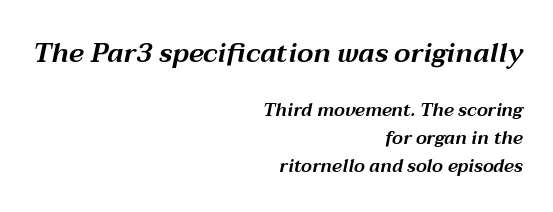
The image shows 27 px text type, italic (leaning right); set right-aligned, normal line spacing (1.56x), normal letter spacing, not underlined; the first (top) block is 1.5x larger.
